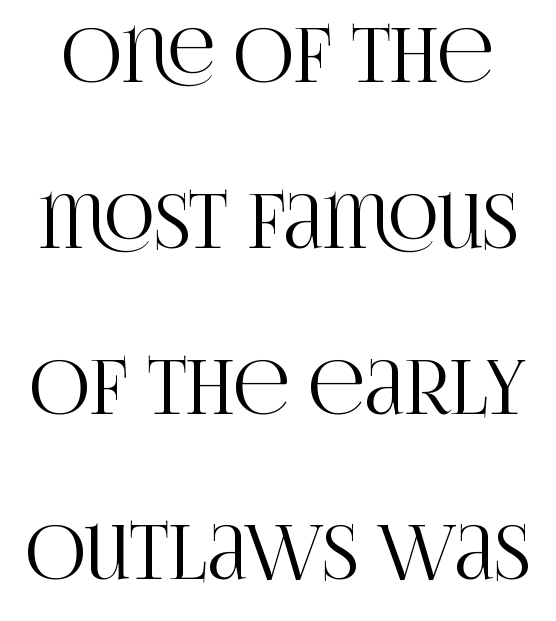
The image shows 74 px condensed serif type, upright; set loose line spacing (2.24x), normal letter spacing, not underlined; high stroke contrast and a large x-height.
